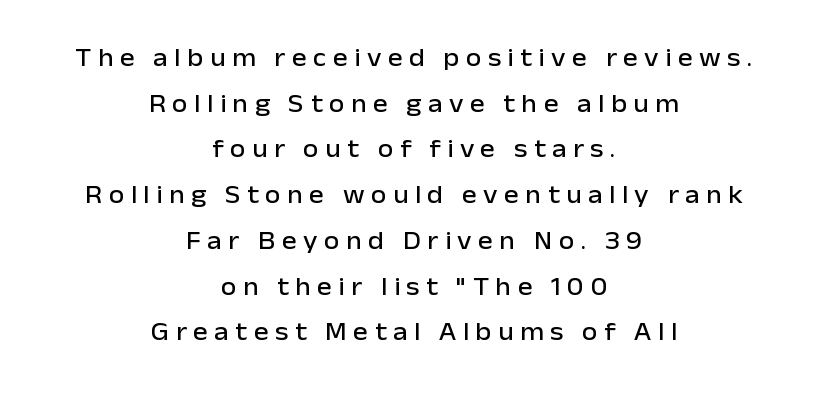
Q: Is the text italic (slanted)? A: No, it is upright.
Q: Is the text underlined? A: No.
Q: How is the paragraph aligned? A: Centered.
Q: Is the spacing between letters normal or unusually wide? A: Unusually wide.
